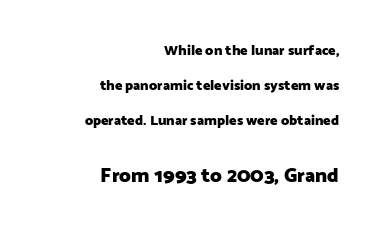
Q: Is the text bold? A: Yes.
Q: Is the text italic (slanted)? A: No, it is upright.
Q: Is the text underlined? A: No.
Q: How is the paragraph aligned? A: Right-aligned.
Q: Is the spacing between letters normal or unusually wide? A: Normal.
Q: Is the spacing between lines tight, normal or loose? A: Loose.
Q: Which block of text is set in a larger size, the first (top) or the second (bottom)? A: The second (bottom) one.
